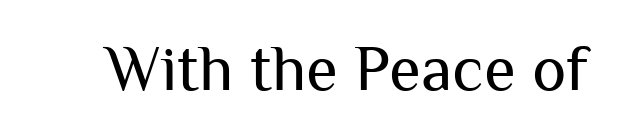
{"serif": "no", "italic": "no", "bold": "no", "weight": "regular", "width": "normal", "stroke_contrast": "medium", "x_height": "medium", "monospaced": "no", "underline": "no", "letter_spacing": "normal", "letter_spacing_em": 0.0, "glyph_px": 65}
